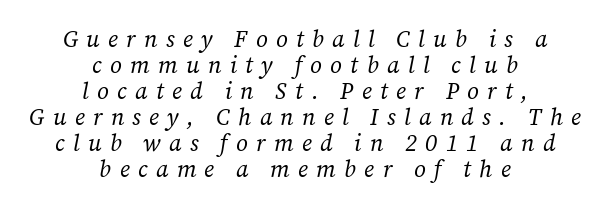
Q: Is the text bold? A: No.
Q: Is the text italic (slanted)? A: Yes, it leans right by about 12 degrees.
Q: Is the text underlined? A: No.
Q: How is the paragraph aligned? A: Centered.
Q: Is the spacing between letters normal or unusually wide? A: Unusually wide.
Q: Is the spacing between lines tight, normal or loose? A: Tight.
